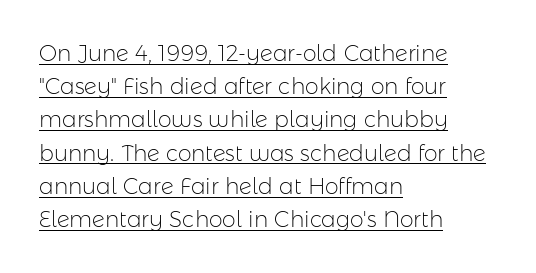
Regarding leading, the lines here are spaced in the standard way. The passage shown has conventional tracking throughout. It's the straight-up-and-down kind of type. The face looks like a standard text weight, possibly lighter.
